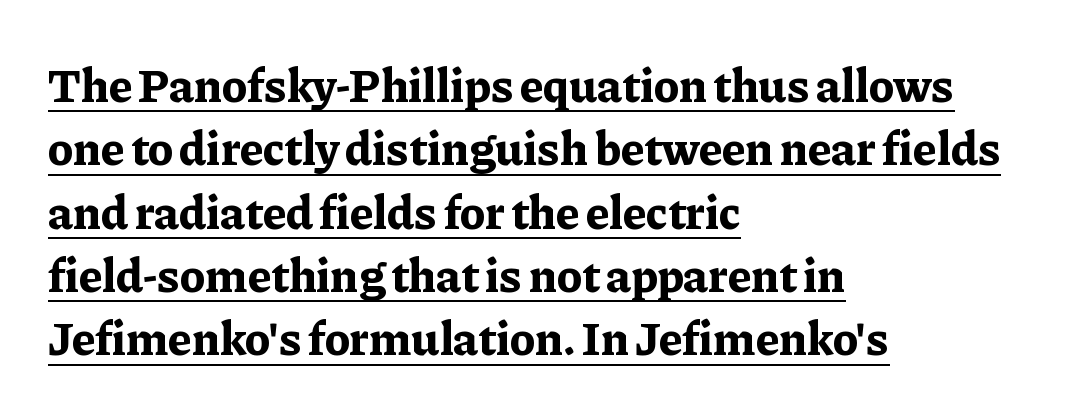
{"serif": "yes", "italic": "no", "bold": "yes", "weight": "bold", "width": "normal", "stroke_contrast": "low", "x_height": "medium", "monospaced": "no", "underline": "yes", "align": "left", "line_spacing": "normal", "line_spacing_ratio": 1.32, "letter_spacing": "normal", "letter_spacing_em": 0.0, "glyph_px": 48}
